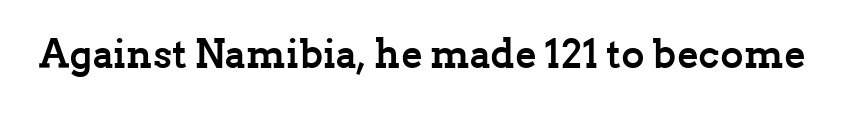
Q: Is the text bold? A: Yes.
Q: Is the text italic (slanted)? A: No, it is upright.
Q: Is the typeface a serif or a sans-serif typeface? A: Serif.
Q: Is the text underlined? A: No.
Q: Is the spacing between letters normal or unusually wide? A: Normal.
Q: Width (condensed, normal, or wide)? A: Normal.
Q: Stroke contrast? A: Low.
Q: x-height? A: Medium.
Q: Monospaced? A: No.
